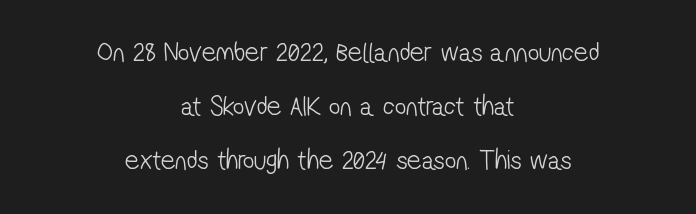
The image shows 28 px light, condensed sans-serif type; set centered, loose line spacing (1.93x), normal letter spacing, not underlined; low stroke contrast and a medium x-height.
